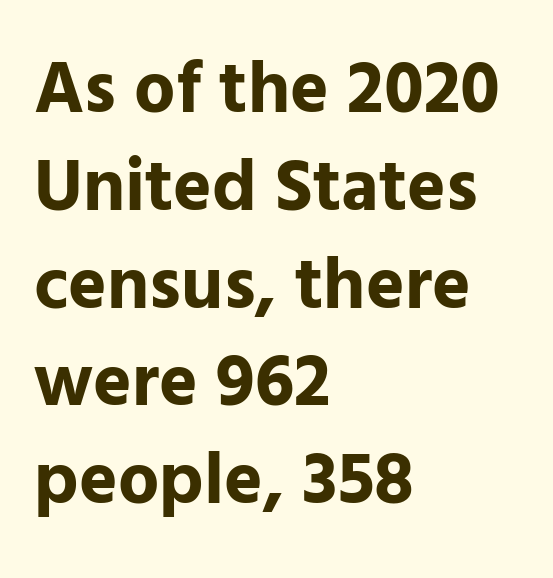
Q: Is the text bold? A: Yes.
Q: Is the text italic (slanted)? A: No, it is upright.
Q: Is the typeface a serif or a sans-serif typeface? A: Sans-serif.
Q: Is the text underlined? A: No.
Q: How is the paragraph aligned? A: Left-aligned.
Q: Is the spacing between letters normal or unusually wide? A: Normal.
Q: Is the spacing between lines tight, normal or loose? A: Normal.
Q: Width (condensed, normal, or wide)? A: Normal.
Q: Stroke contrast? A: Low.
Q: x-height? A: Medium.
Q: Monospaced? A: No.
